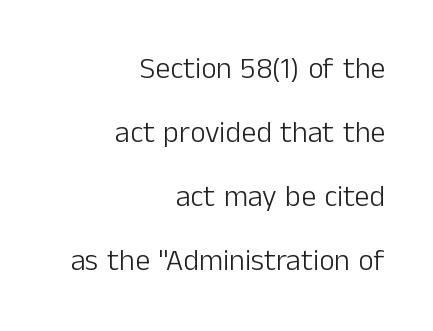
Q: Is the text bold? A: No.
Q: Is the text italic (slanted)? A: No, it is upright.
Q: Is the typeface a serif or a sans-serif typeface? A: Sans-serif.
Q: Is the text underlined? A: No.
Q: How is the paragraph aligned? A: Right-aligned.
Q: Is the spacing between letters normal or unusually wide? A: Normal.
Q: Is the spacing between lines tight, normal or loose? A: Loose.
Q: Width (condensed, normal, or wide)? A: Normal.
Q: Stroke contrast? A: Low.
Q: x-height? A: Medium.
Q: Monospaced? A: No.
